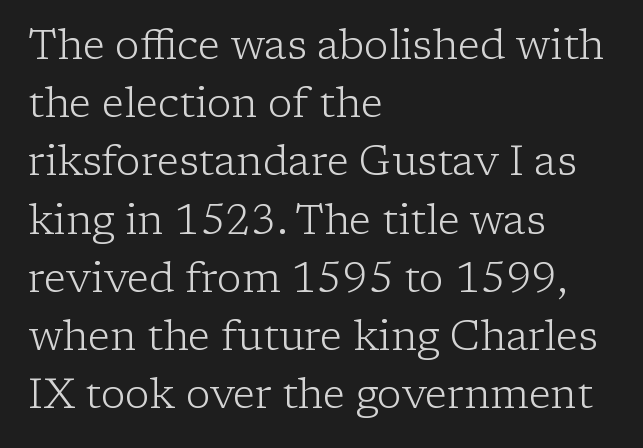
Q: Is the text bold? A: No.
Q: Is the text italic (slanted)? A: No, it is upright.
Q: Is the typeface a serif or a sans-serif typeface? A: Serif.
Q: Is the text underlined? A: No.
Q: How is the paragraph aligned? A: Left-aligned.
Q: Is the spacing between letters normal or unusually wide? A: Normal.
Q: Is the spacing between lines tight, normal or loose? A: Normal.
Q: Width (condensed, normal, or wide)? A: Normal.
Q: Stroke contrast? A: Low.
Q: x-height? A: Medium.
Q: Monospaced? A: No.
